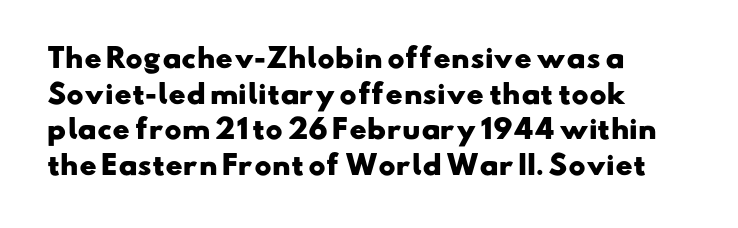
The face used here is rendered with its standard letterfit. The paragraph shown leans on its left margin. In terms of leading, this rendering sits right in the middle. The glyphs are unaccompanied by any horizontal stroke below them.
